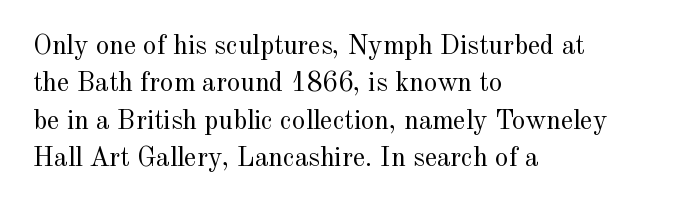
The image shows 27 px text type, upright; set left-aligned, normal line spacing (1.38x), normal letter spacing, not underlined.
